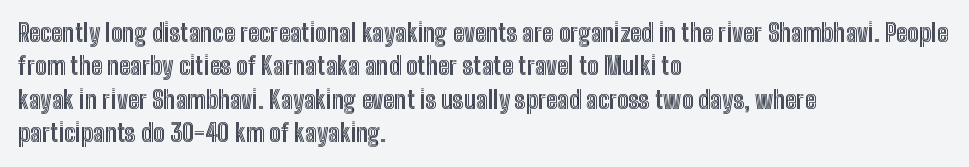
The image shows 24 px text type, upright; set left-aligned, normal line spacing (1.39x), normal letter spacing, not underlined.
